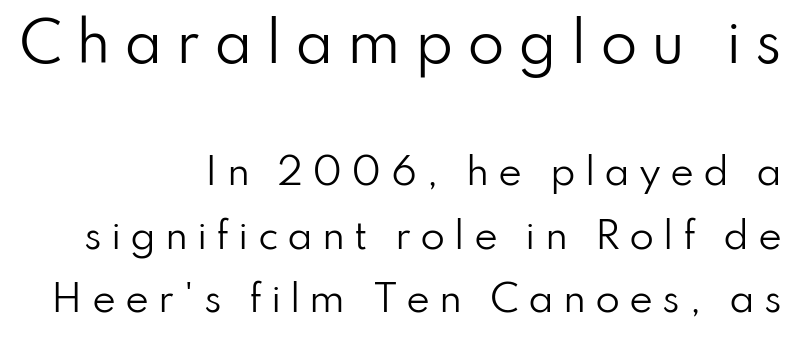
The image shows 54 px regular-weight sans-serif type, upright; set right-aligned, line spacing 1.76x, unusually wide letter spacing (+0.25 em), not underlined; the first (top) block is 1.5x larger; low stroke contrast and a small x-height.
